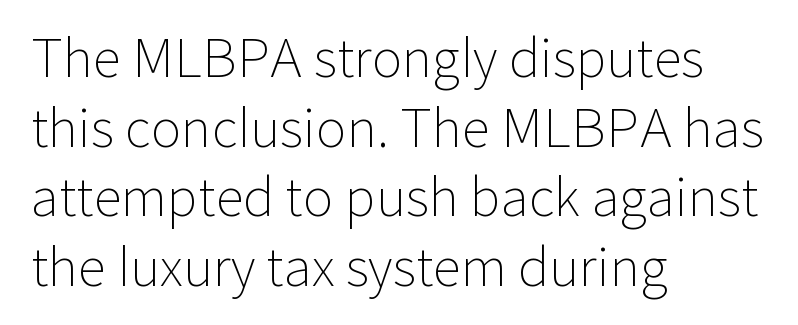
The strokes carry an ordinary text weight at most. Think of a printed novel: that variable character pitch is what you see here. Designer's note — italics off, roman on. This block has exactly the height ordinary leading produces. No feet cap the strokes, marking this as sans-serif type.
